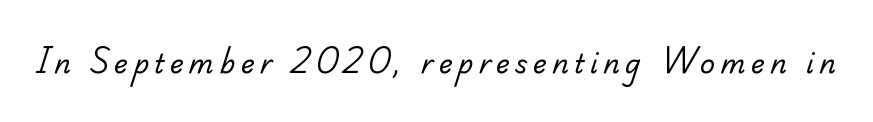
{"bold": "no", "underline": "no", "letter_spacing": "wide", "letter_spacing_em": 0.21, "glyph_px": 26}
